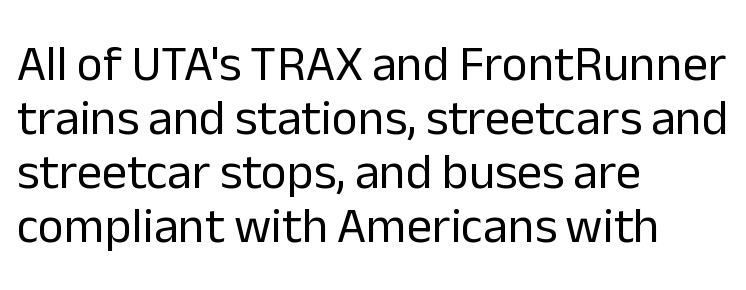
{"serif": "no", "italic": "no", "bold": "no", "weight": "regular", "width": "normal", "stroke_contrast": "low", "x_height": "medium", "monospaced": "no", "underline": "no", "align": "left", "line_spacing": "tight", "line_spacing_ratio": 1.08, "letter_spacing": "normal", "letter_spacing_em": 0.0, "glyph_px": 50}
